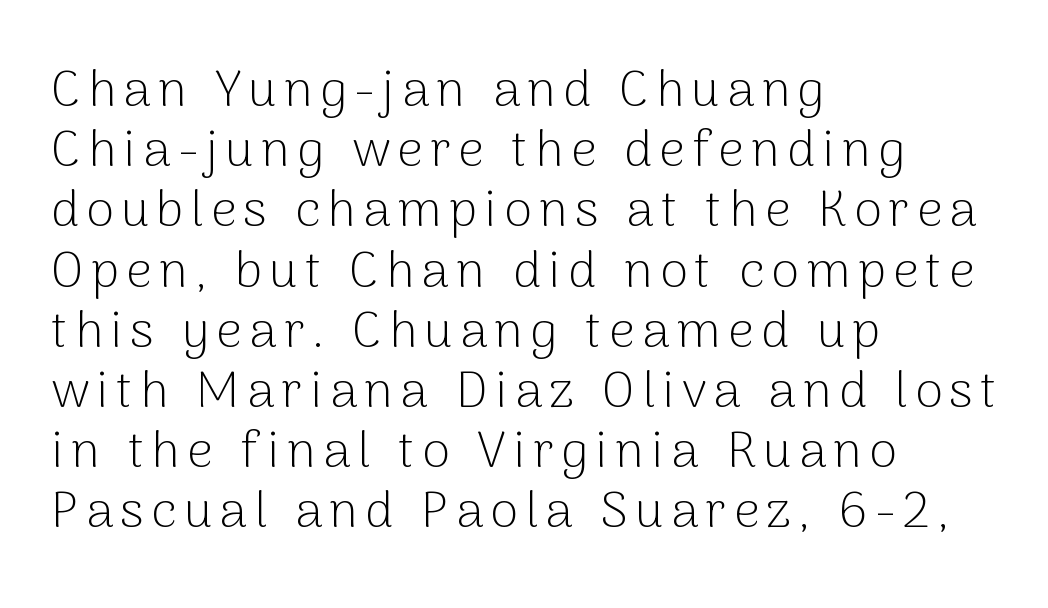
The image shows 51 px light sans-serif type, upright; set left-aligned, line spacing 1.18x, not underlined; low stroke contrast and a medium x-height.
